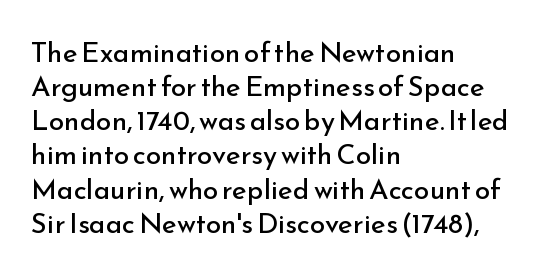
Line beginnings align vertically; line endings do not. The passage shown is typed in a proportional face where columns would drift. Compared with a typical body face, this is equally light or lighter still. Nobody touched the tracking dial on this one.
